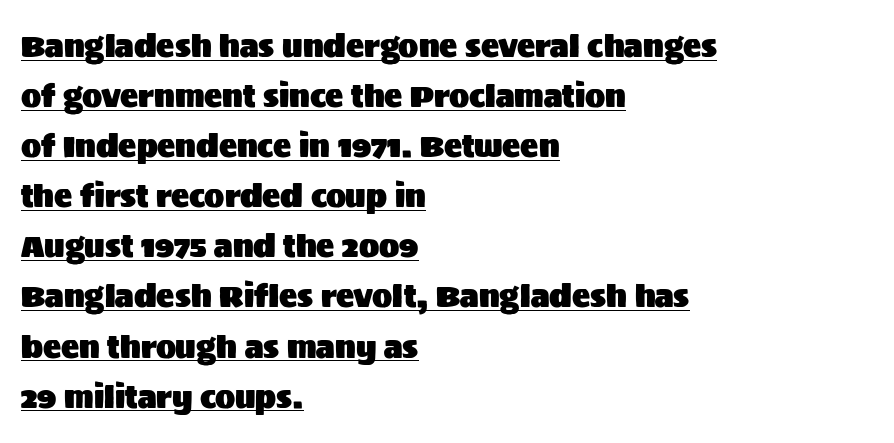
Q: Is the text italic (slanted)? A: No, it is upright.
Q: Is the typeface a serif or a sans-serif typeface? A: Sans-serif.
Q: Is the text underlined? A: Yes.
Q: How is the paragraph aligned? A: Left-aligned.
Q: Is the spacing between letters normal or unusually wide? A: Normal.
Q: Is the spacing between lines tight, normal or loose? A: Normal.
Q: Width (condensed, normal, or wide)? A: Normal.
Q: Stroke contrast? A: Medium.
Q: x-height? A: Large.
Q: Monospaced? A: No.
